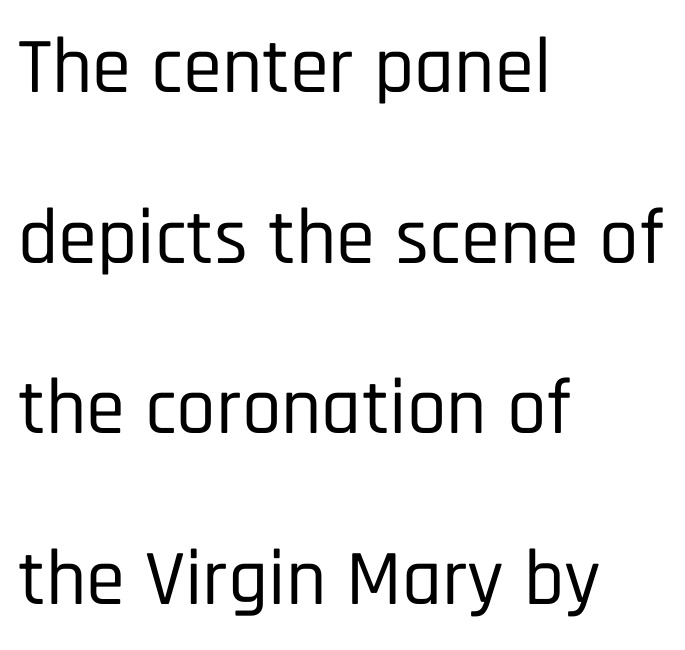
Q: Is the text italic (slanted)? A: No, it is upright.
Q: Is the typeface a serif or a sans-serif typeface? A: Sans-serif.
Q: Is the text underlined? A: No.
Q: How is the paragraph aligned? A: Left-aligned.
Q: Is the spacing between letters normal or unusually wide? A: Normal.
Q: Is the spacing between lines tight, normal or loose? A: Loose.
Q: Width (condensed, normal, or wide)? A: Condensed.
Q: Stroke contrast? A: Low.
Q: x-height? A: Large.
Q: Monospaced? A: No.
